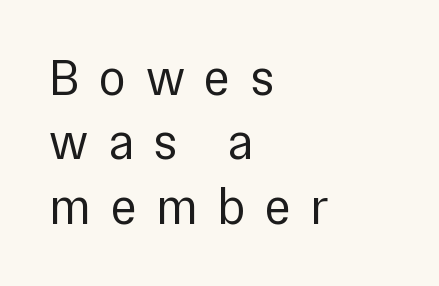
{"serif": "no", "italic": "no", "bold": "no", "weight": "regular", "width": "normal", "x_height": "medium", "monospaced": "no", "underline": "no", "align": "left", "line_spacing": "normal", "line_spacing_ratio": 1.29, "letter_spacing": "wide", "letter_spacing_em": 0.39, "glyph_px": 50}
